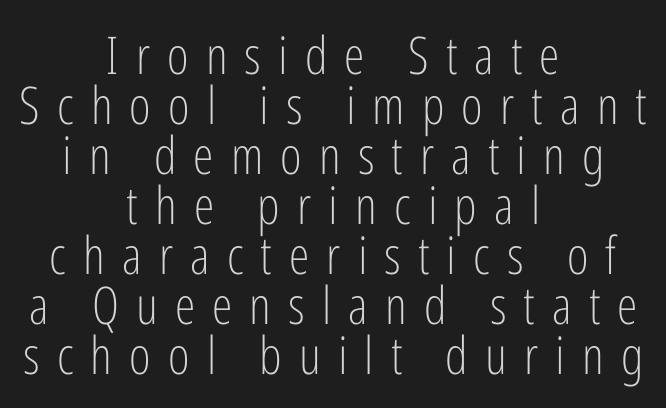
The image shows 52 px light, condensed sans-serif type, upright; set centered, tight line spacing (0.96x), unusually wide letter spacing (+0.33 em), not underlined; low stroke contrast and a medium x-height.
